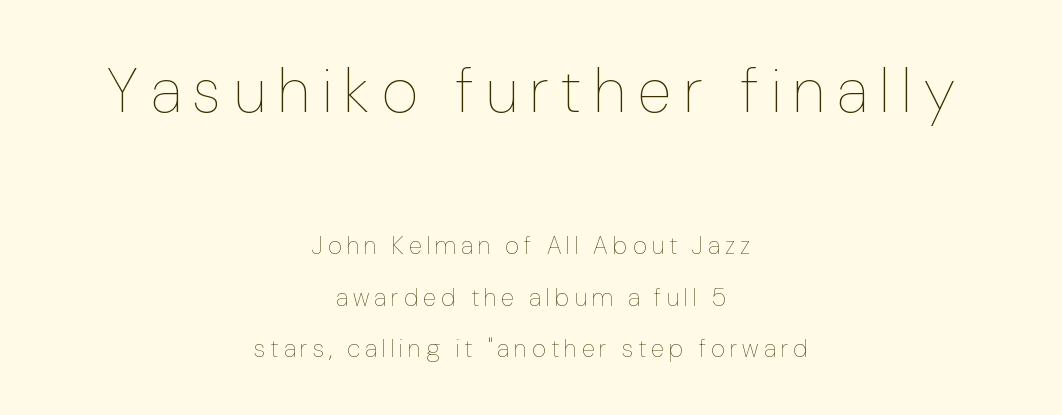
The image shows 63 px thin, condensed type, upright; set centered, loose line spacing (2.06x), unusually wide letter spacing (+0.2 em), not underlined; the first (top) block is 2.52x larger; low stroke contrast and a medium x-height.
